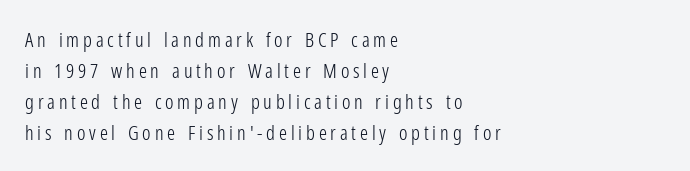
The image shows 20 px text type, upright; set left-aligned, normal line spacing (1.55x), not underlined.
